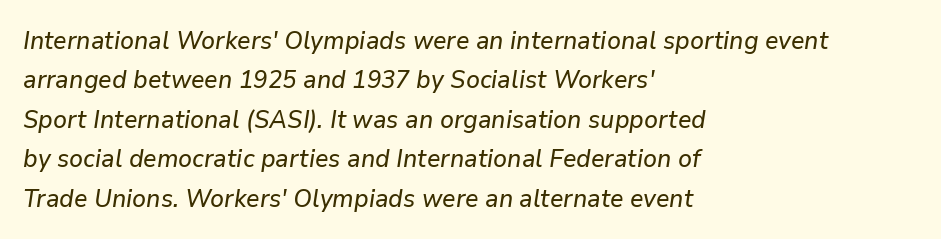
The letterforms sit shoulder to shoulder at normal distance. A typesetter would mark this as italic. Notice how the passage keeps a crisp vertical edge on the left only. Underlining? Definitely not there. Normally led — the rows are evenly, conventionally spaced.
